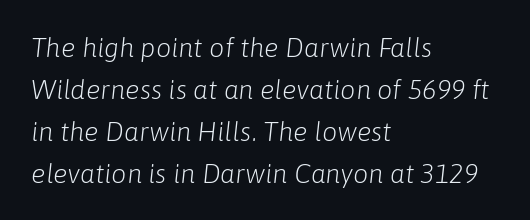
The image shows 27 px text type, italic (leaning right); set left-aligned, normal line spacing (1.55x), normal letter spacing, not underlined.
